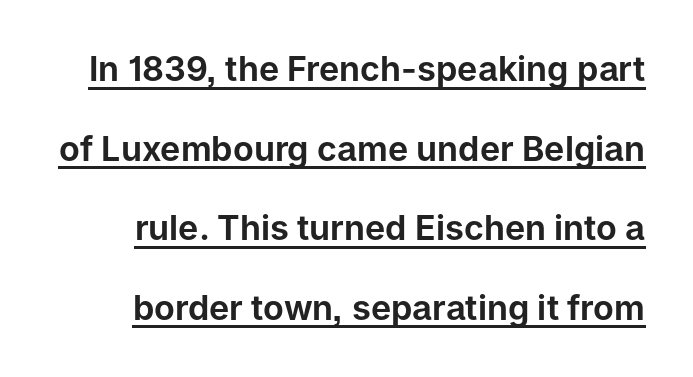
{"serif": "no", "italic": "no", "width": "normal", "stroke_contrast": "low", "x_height": "medium", "monospaced": "no", "underline": "yes", "line_spacing": "loose", "line_spacing_ratio": 2.34, "letter_spacing": "normal", "letter_spacing_em": 0.0, "glyph_px": 34}
